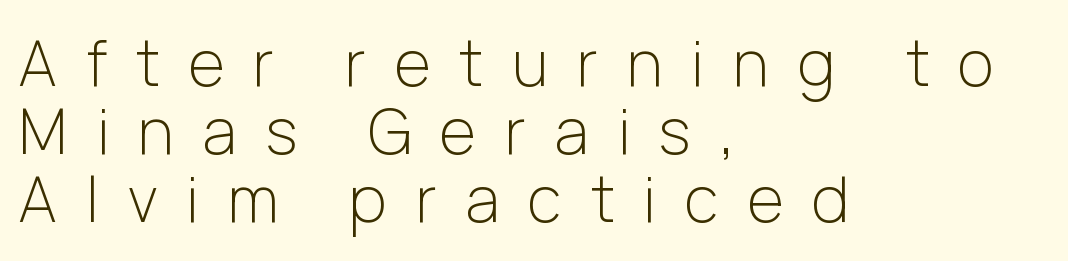
This sample trades vertical openness for compactness between lines. This sample uses a sans-serif face. Note the varied advance widths — an 'i' is clearly narrower than an 'm'. Posture: straight, roman, zero tilt. Letters rest on an invisible, unmarked baseline. The font sits on the lighter half of the weight spectrum, regular included.
